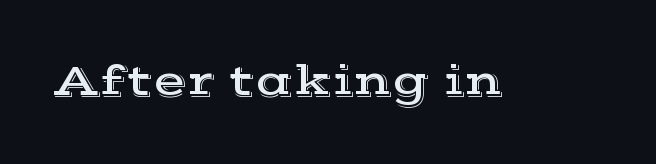
{"serif": "yes", "italic": "no", "width": "wide", "x_height": "medium", "monospaced": "no", "underline": "no", "letter_spacing": "normal", "letter_spacing_em": 0.0, "glyph_px": 44}
